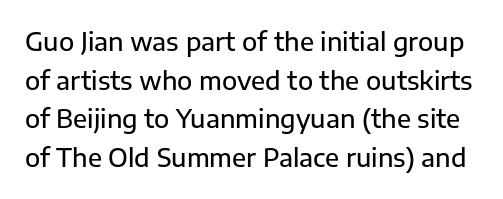
The image shows 25 px text type, upright; set normal line spacing (1.55x), normal letter spacing, not underlined.
